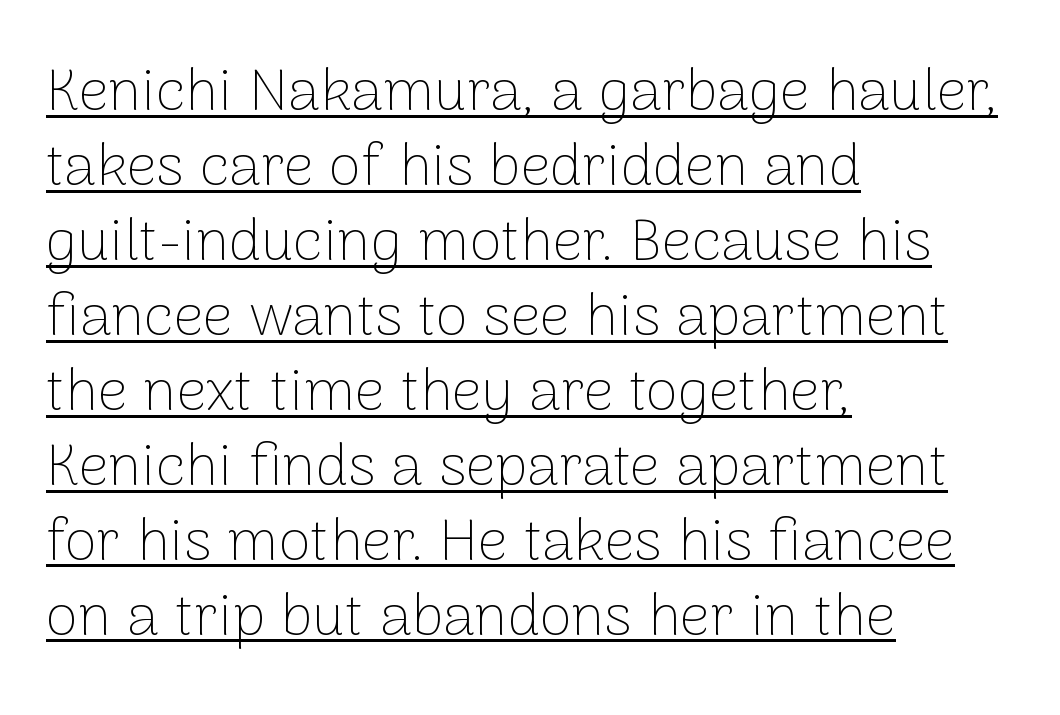
{"serif": "no", "italic": "no", "bold": "no", "weight": "thin", "width": "normal", "stroke_contrast": "low", "x_height": "medium", "monospaced": "no", "underline": "yes", "align": "left", "line_spacing": "normal", "line_spacing_ratio": 1.27, "letter_spacing": "normal", "letter_spacing_em": 0.0, "glyph_px": 59}
